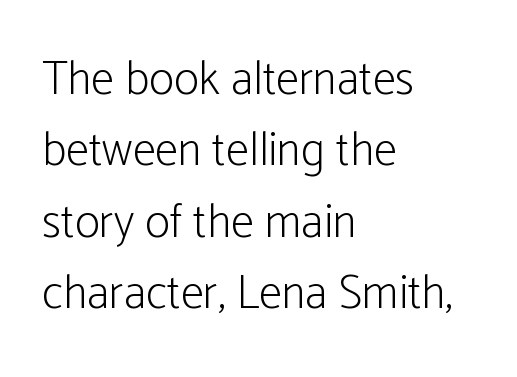
The typeface has the unassuming heft of standard copy or less. Font category for this specimen: sans-serif. Posture: straight, roman, zero tilt. Is there much room between lines? A standard amount, neither cramped nor airy. This sample is left-justified, so line endings fall wherever the words run out. Only glyphs here, with clear space below each row.
